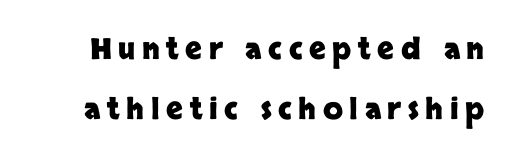
{"serif": "no", "italic": "no", "bold": "yes", "weight": "heavy", "width": "normal", "stroke_contrast": "low", "x_height": "large", "monospaced": "no", "underline": "no", "line_spacing": "loose", "line_spacing_ratio": 2.06, "letter_spacing": "wide", "letter_spacing_em": 0.23, "glyph_px": 29}
